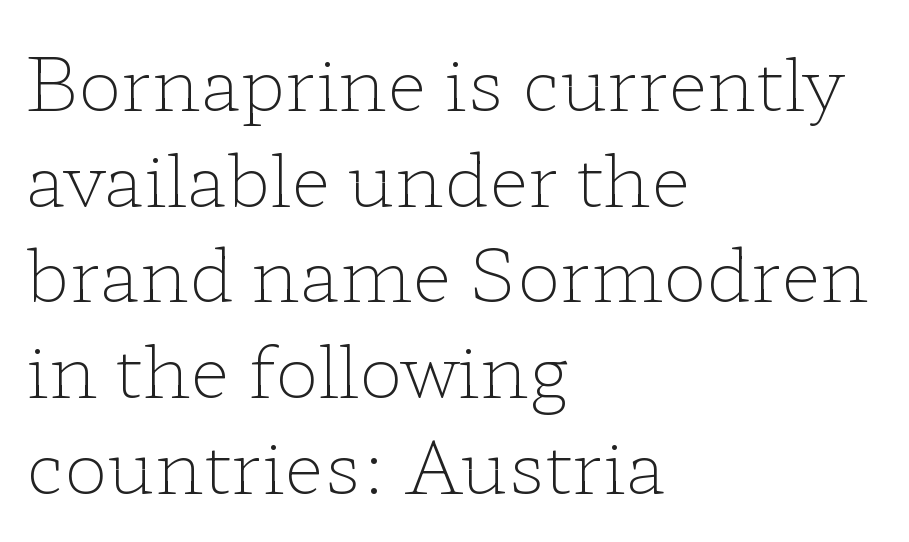
{"serif": "yes", "italic": "no", "bold": "no", "weight": "light", "width": "wide", "stroke_contrast": "low", "x_height": "medium", "monospaced": "no", "underline": "no", "align": "left", "line_spacing": "normal", "line_spacing_ratio": 1.31, "letter_spacing": "normal", "letter_spacing_em": 0.0, "glyph_px": 73}
